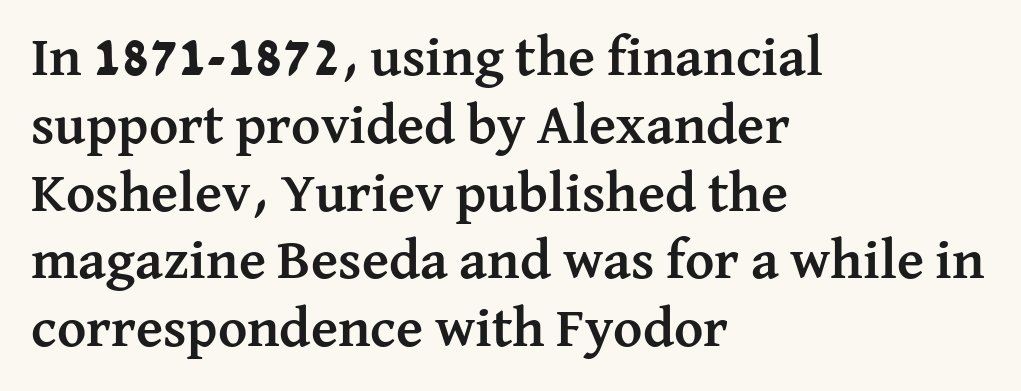
{"serif": "yes", "italic": "no", "bold": "yes", "weight": "semibold", "width": "normal", "stroke_contrast": "medium", "x_height": "medium", "monospaced": "no", "underline": "no", "align": "left", "line_spacing_ratio": 1.21, "letter_spacing": "normal", "letter_spacing_em": 0.0, "glyph_px": 56}
